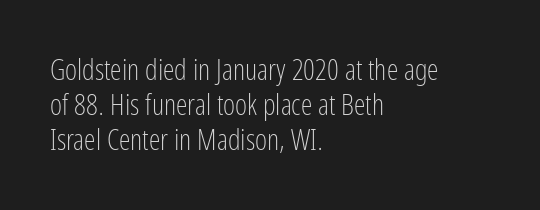
The image shows 29 px light, condensed sans-serif type, upright; set left-aligned, line spacing 1.2x, normal letter spacing, not underlined; low stroke contrast and a medium x-height.
